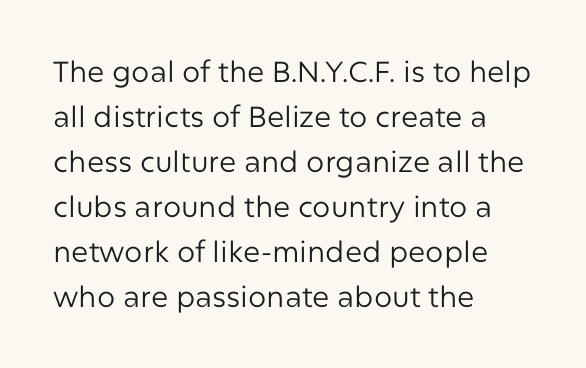
This is roman type, the default non-slanted kind. Character widths vary here, with narrow letters taking less room than wide ones. Is this a heavy cut? Hardly; it is regular or lighter. You could call the tracking neutral — neither tight nor loose. Unmarked baselines from the first word to the last. The vertical gap from one line to the next is medium.
